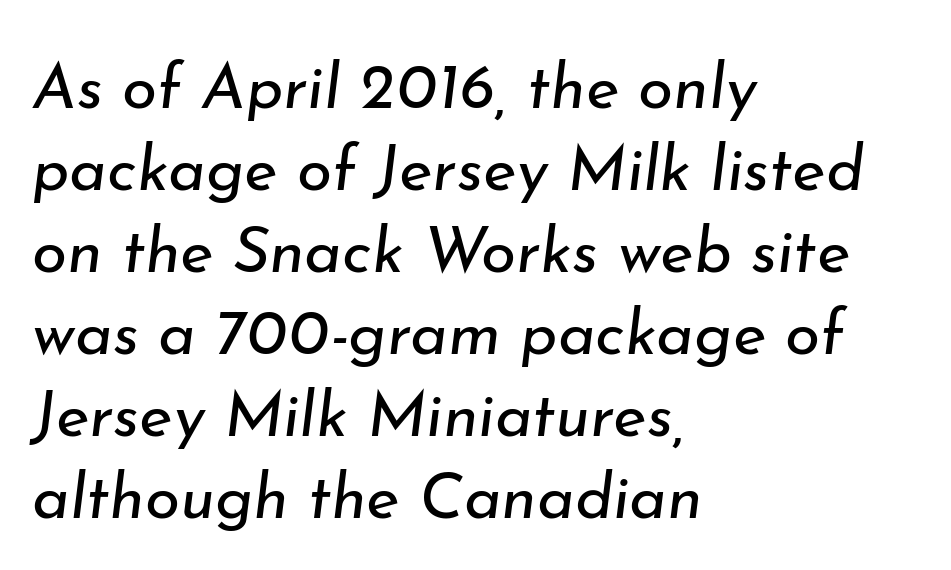
Q: Is the text bold? A: No.
Q: Is the text italic (slanted)? A: Yes, it leans right by about 7 degrees.
Q: Is the text underlined? A: No.
Q: How is the paragraph aligned? A: Left-aligned.
Q: Is the spacing between letters normal or unusually wide? A: Normal.
Q: Is the spacing between lines tight, normal or loose? A: Normal.
Q: Width (condensed, normal, or wide)? A: Normal.
Q: Stroke contrast? A: Low.
Q: x-height? A: Small.
Q: Monospaced? A: No.
